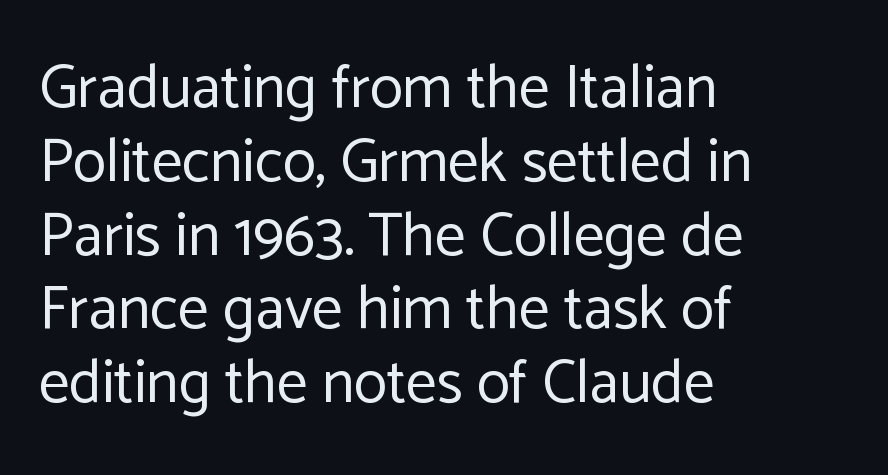
What kind of face is this? One without serifs — a sans. This sample uses an upright cut, with every glyph sitting square on the baseline. The line texture is even and compact thanks to regular tracking. No heavy texture on the line: the type isn't bold. The gap between lines stays unmarked.
